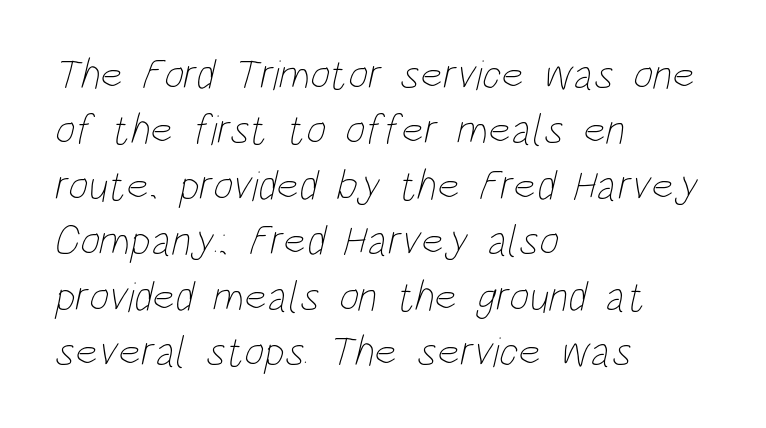
The image shows 43 px thin, condensed type; set left-aligned, normal line spacing (1.29x), normal letter spacing, not underlined; low stroke contrast and a large x-height.
